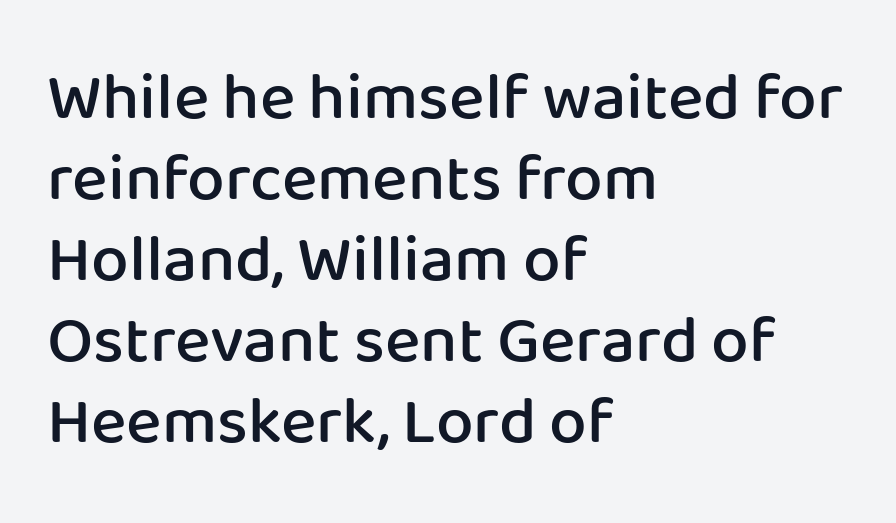
A bit beefed up — I'd call it semibold rather than bold. Each letter keeps its own natural width here, so spacing adapts to shape. Style check: upright. Does the type have serifs? No, each stem ends abruptly. Letter spacing: default.
